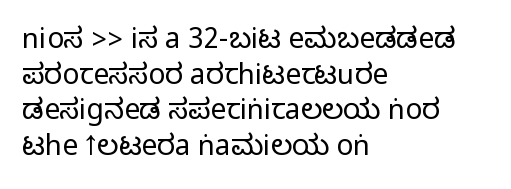
This is sans-serif lettering, the kind often seen on screens and signage. Quick note: interline space is typical. This sample is left-justified, so line endings fall wherever the words run out. Posture: vertical.
